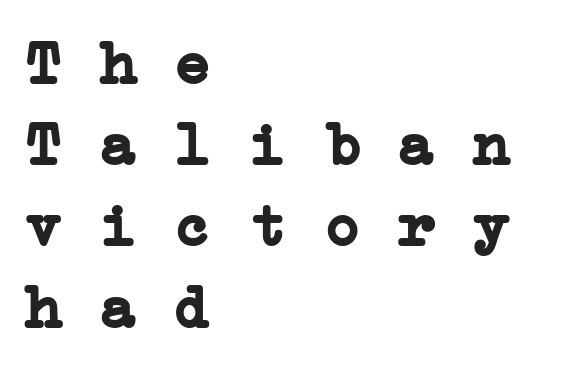
{"serif": "yes", "bold": "yes", "weight": "semibold", "width": "wide", "stroke_contrast": "low", "x_height": "medium", "monospaced": "yes", "underline": "no", "align": "left", "line_spacing": "normal", "line_spacing_ratio": 1.31, "letter_spacing": "normal", "letter_spacing_em": 0.0, "glyph_px": 62}
